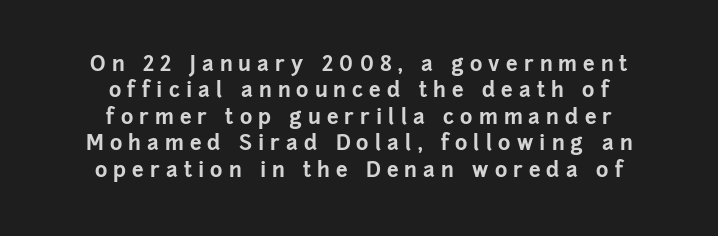
Q: Is the text bold? A: Yes.
Q: Is the text italic (slanted)? A: No, it is upright.
Q: Is the text underlined? A: No.
Q: How is the paragraph aligned? A: Centered.
Q: Is the spacing between letters normal or unusually wide? A: Unusually wide.
Q: Is the spacing between lines tight, normal or loose? A: Normal.
